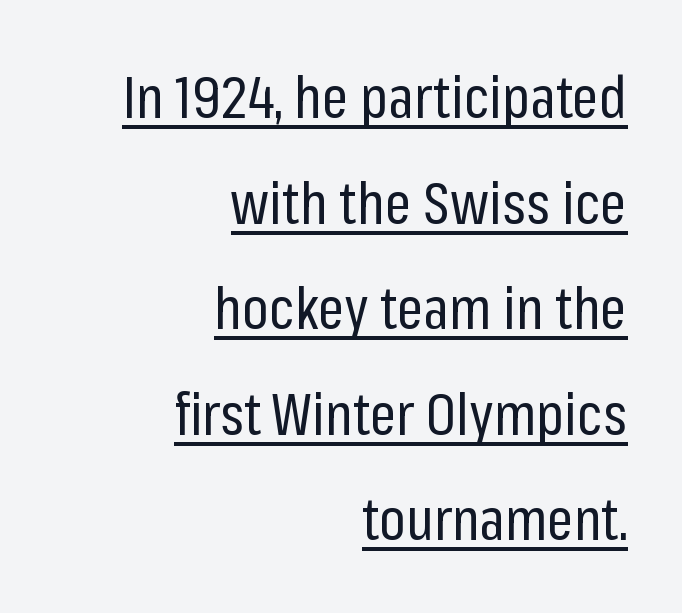
{"serif": "no", "italic": "no", "bold": "no", "weight": "regular", "width": "condensed", "stroke_contrast": "low", "x_height": "medium", "monospaced": "no", "underline": "yes", "align": "right", "line_spacing_ratio": 1.82, "letter_spacing": "normal", "letter_spacing_em": 0.0, "glyph_px": 58}
